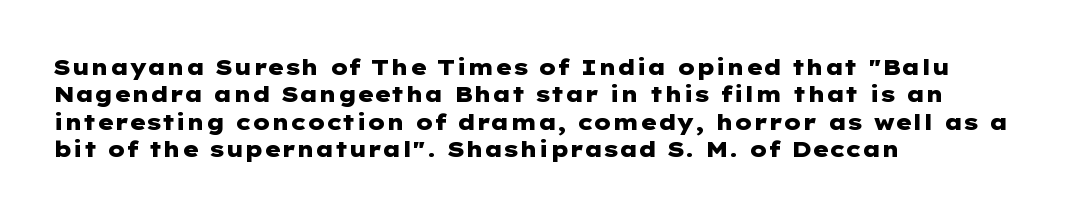
{"italic": "no", "bold": "yes", "underline": "no", "align": "left", "line_spacing": "normal", "line_spacing_ratio": 1.25, "letter_spacing": "normal", "letter_spacing_em": 0.0, "glyph_px": 22}
